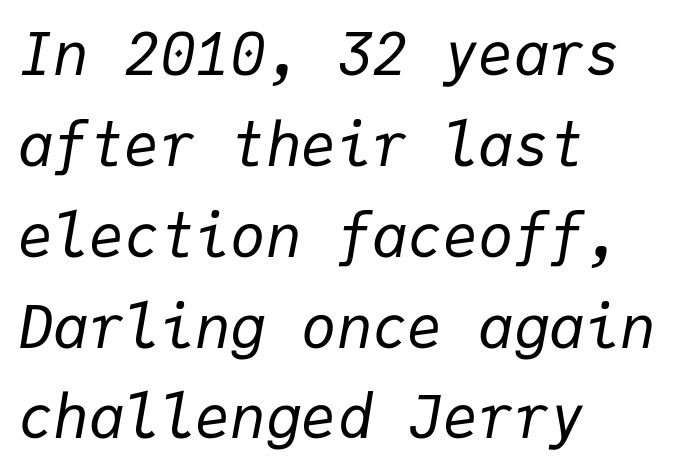
The image shows 59 px regular-weight type, italic (leaning right), monospaced; set left-aligned, normal line spacing (1.54x), normal letter spacing, not underlined; low stroke contrast and a medium x-height.
